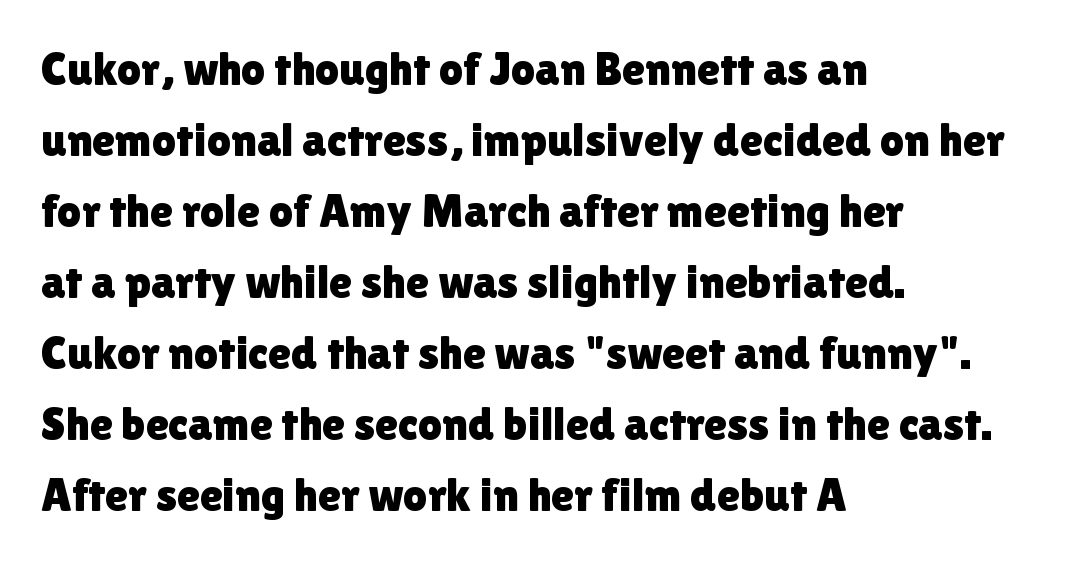
{"serif": "no", "italic": "no", "width": "normal", "x_height": "medium", "monospaced": "no", "underline": "no", "align": "left", "line_spacing": "normal", "line_spacing_ratio": 1.51, "letter_spacing": "normal", "letter_spacing_em": 0.0, "glyph_px": 47}
